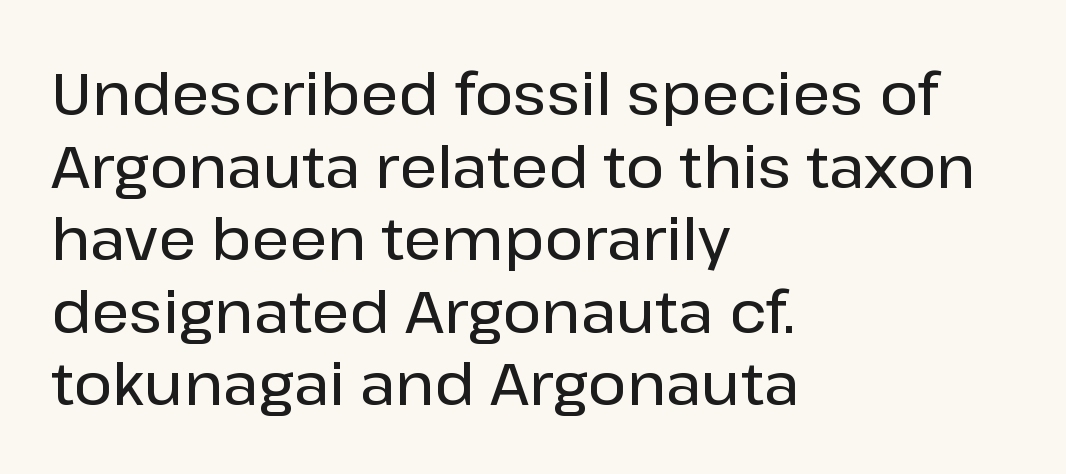
Q: Is the text italic (slanted)? A: No, it is upright.
Q: Is the typeface a serif or a sans-serif typeface? A: Sans-serif.
Q: Is the text underlined? A: No.
Q: How is the paragraph aligned? A: Left-aligned.
Q: Is the spacing between letters normal or unusually wide? A: Normal.
Q: Width (condensed, normal, or wide)? A: Normal.
Q: Stroke contrast? A: Low.
Q: x-height? A: Medium.
Q: Monospaced? A: No.
